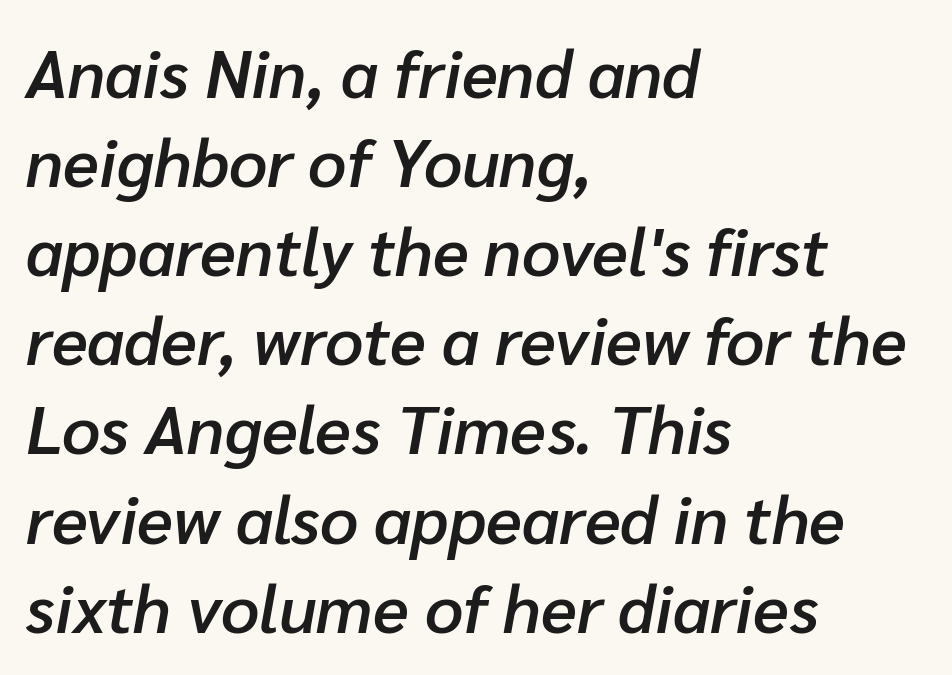
The image shows 67 px semibold type, italic (leaning right); set left-aligned, normal line spacing (1.33x), normal letter spacing, not underlined; low stroke contrast and a medium x-height.
